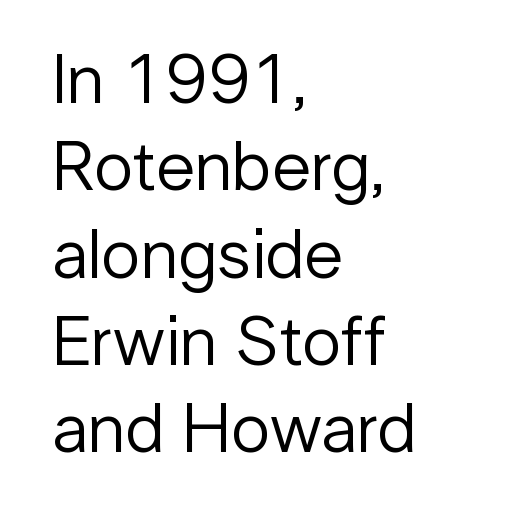
Weight: regular or lighter. This sample has the flowing, uneven cadence of proportional lettering. Bare-footed words on every line. A roman cut, with each character standing at attention. In terms of letterform style, serifs are entirely absent.
